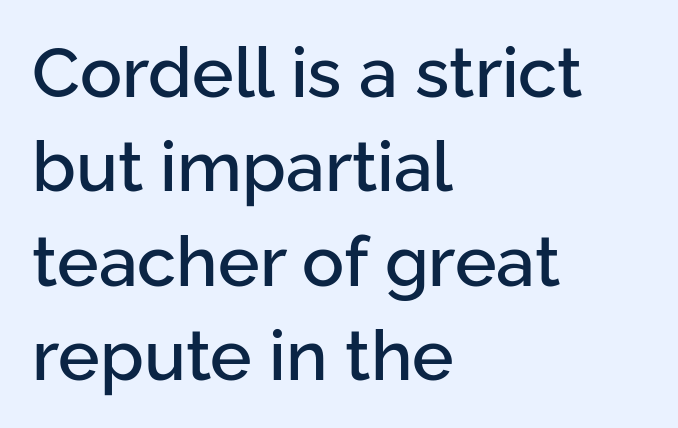
The image shows 70 px sans-serif type, upright; set left-aligned, normal line spacing (1.35x), normal letter spacing, not underlined; low stroke contrast and a medium x-height.
